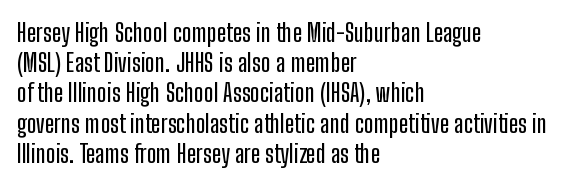
{"italic": "no", "underline": "no", "align": "left", "line_spacing_ratio": 1.21, "letter_spacing": "normal", "letter_spacing_em": 0.0, "glyph_px": 25}
